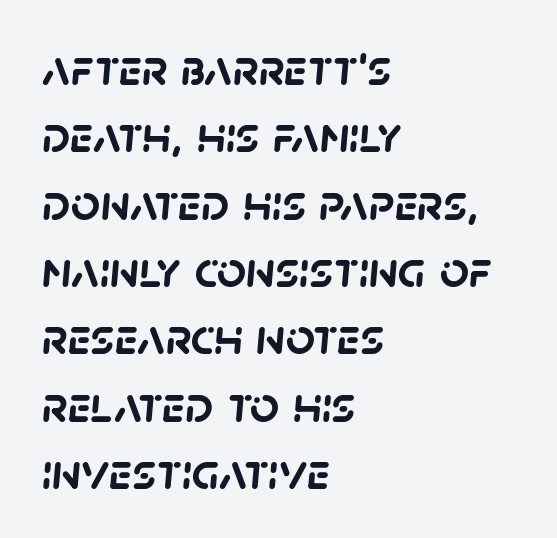
A typesetter would call this proportional, since set widths differ per character. Are there feet on the stems? There aren't — it's a sans. The letters sit at their default tracking, neither squeezed nor spread. Regarding leading, the lines here are spaced in the standard way. Decoration check: the copy has no underline. Casual observation: everything's shoved over to the left.
